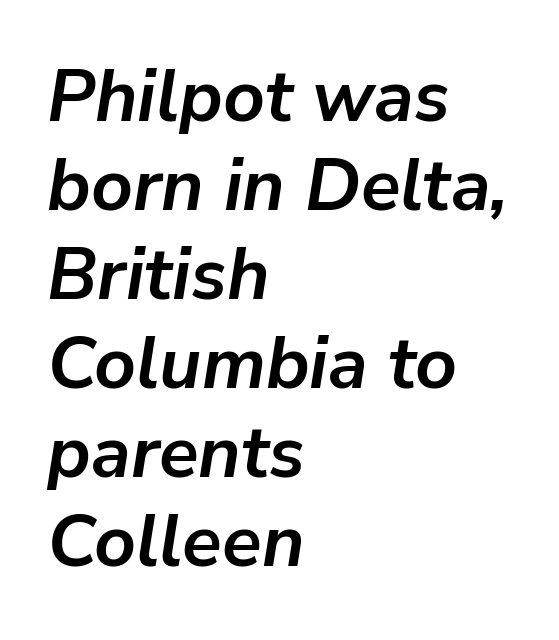
Set as a true bold cut, around the 700 mark. Anything drawn beneath the words? Only blank space. A student would call this left alignment; a typographer would say flush left, rag right. The rendering uses natural spacing where letterforms have individual widths.
